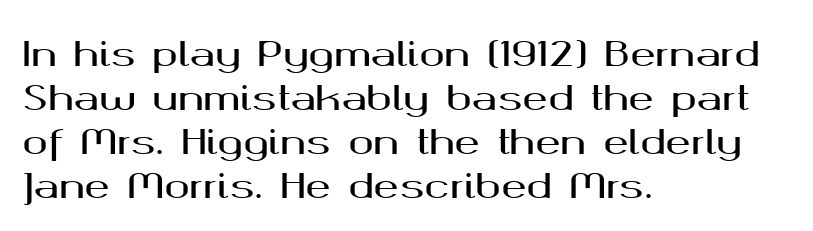
Q: Is the text italic (slanted)? A: No, it is upright.
Q: Is the typeface a serif or a sans-serif typeface? A: Sans-serif.
Q: Is the text underlined? A: No.
Q: How is the paragraph aligned? A: Left-aligned.
Q: Is the spacing between letters normal or unusually wide? A: Normal.
Q: Is the spacing between lines tight, normal or loose? A: Normal.
Q: Width (condensed, normal, or wide)? A: Wide.
Q: Stroke contrast? A: Medium.
Q: x-height? A: Medium.
Q: Monospaced? A: No.
